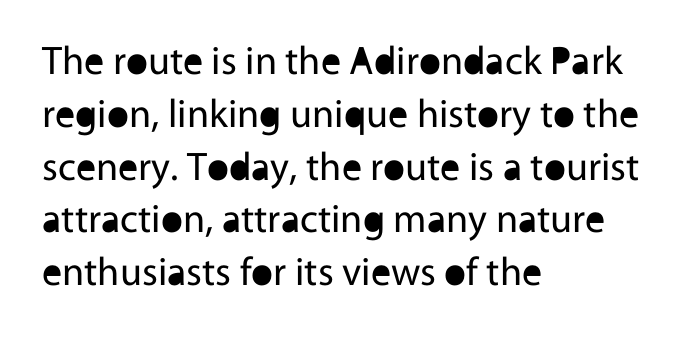
The image shows 40 px regular-weight sans-serif type, upright; set left-aligned, normal line spacing (1.32x), normal letter spacing, not underlined; a medium x-height.
